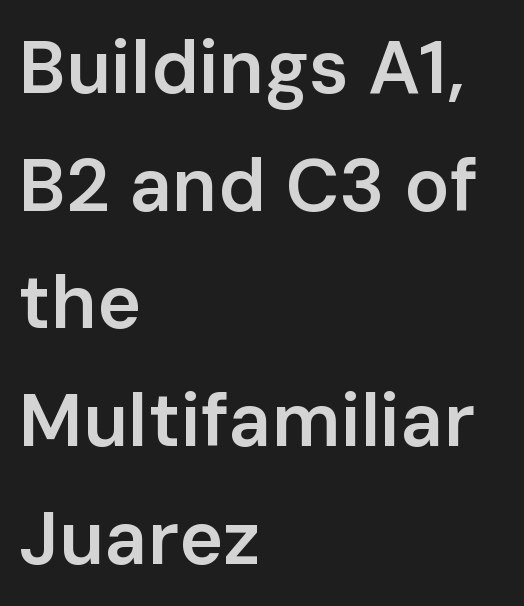
The image shows 75 px semibold sans-serif type, upright; set left-aligned, normal line spacing (1.57x), normal letter spacing, not underlined; low stroke contrast and a medium x-height.
